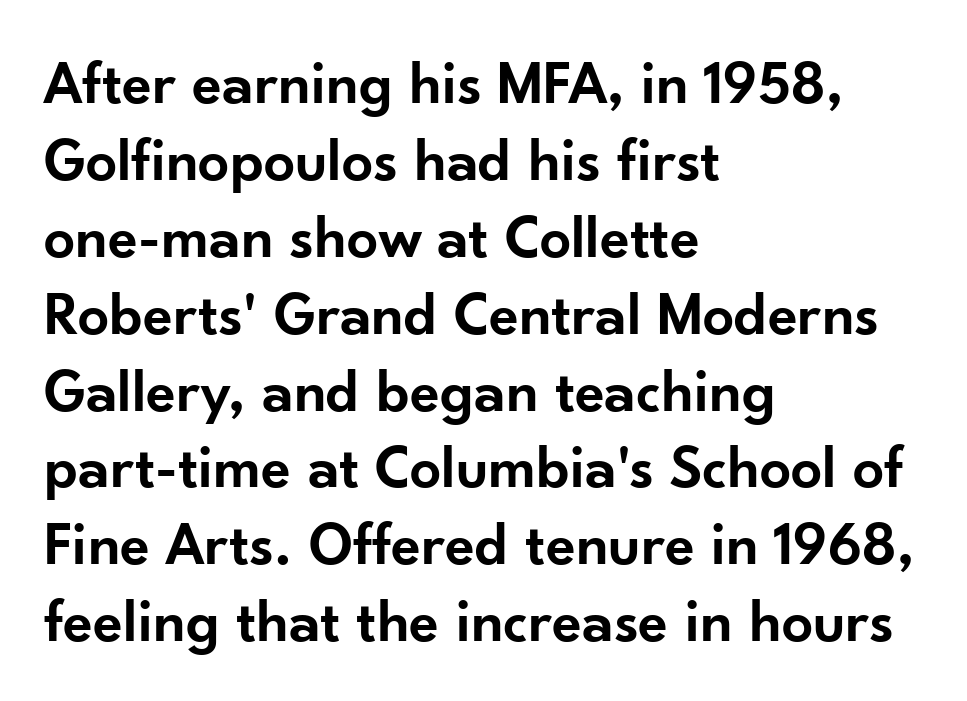
The image shows 62 px semibold sans-serif type, upright; set left-aligned, line spacing 1.24x, normal letter spacing, not underlined; low stroke contrast and a small x-height.
